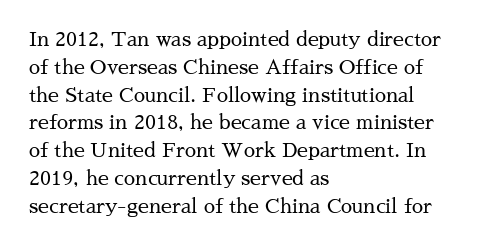
{"italic": "no", "bold": "no", "underline": "no", "align": "left", "line_spacing": "normal", "line_spacing_ratio": 1.39, "letter_spacing": "normal", "letter_spacing_em": 0.0, "glyph_px": 20}
